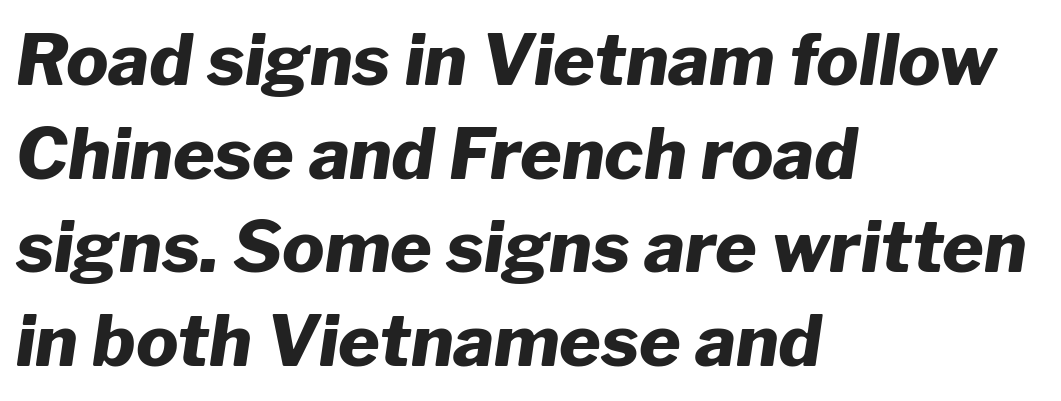
Is the type slanted? Yes — the strokes lean at a clear angle. The gap between lines stays unmarked. Do the characters align in a grid? No, the font is proportional. The passage shown is emphatically bold. The letterforms sit shoulder to shoulder at normal distance. Is the block centered? No — it sits flush against the left margin.
